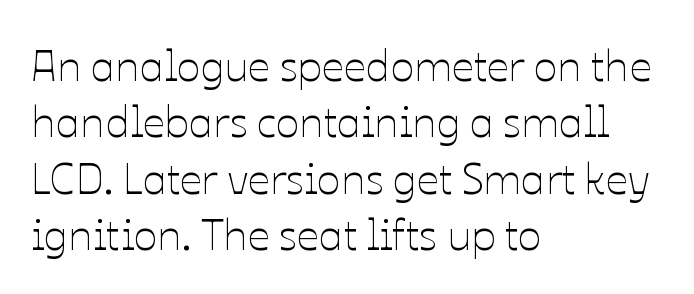
The image shows 44 px thin type, upright; set left-aligned, normal line spacing (1.28x), normal letter spacing, not underlined; low stroke contrast and a medium x-height.
